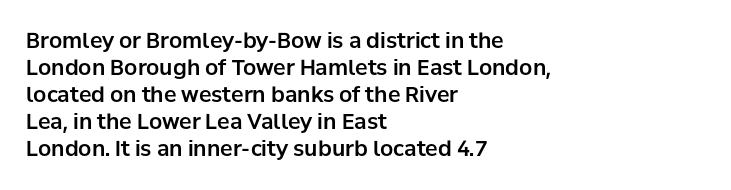
{"italic": "no", "underline": "no", "align": "left", "line_spacing": "normal", "line_spacing_ratio": 1.29, "letter_spacing": "normal", "letter_spacing_em": 0.0, "glyph_px": 21}
